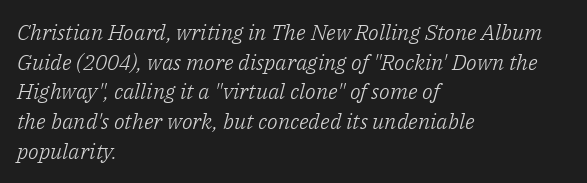
A normal amount of white space separates one row of letters from the next. Vertical stems look standard width or narrower in stroke. The passage shown is not underscored anywhere. Which margin do the lines hug? The left one — the right edge is uneven. Short note: letters normally spaced.
